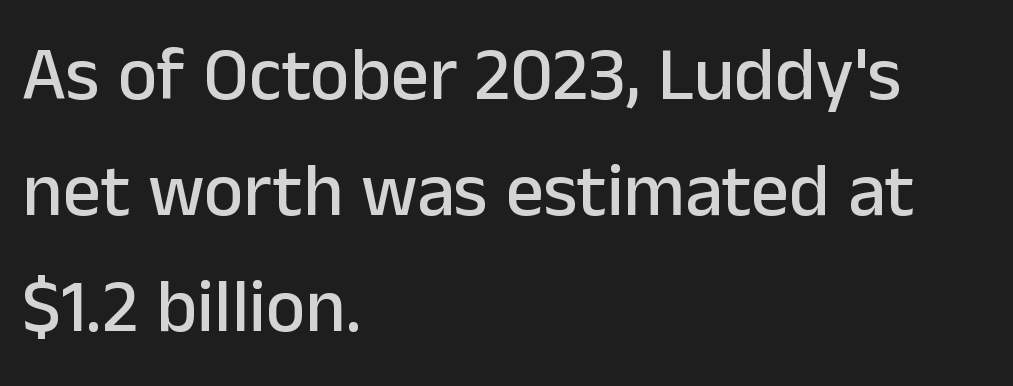
The image shows 75 px sans-serif type, upright; set left-aligned, normal line spacing (1.55x), normal letter spacing, not underlined; low stroke contrast and a medium x-height.
